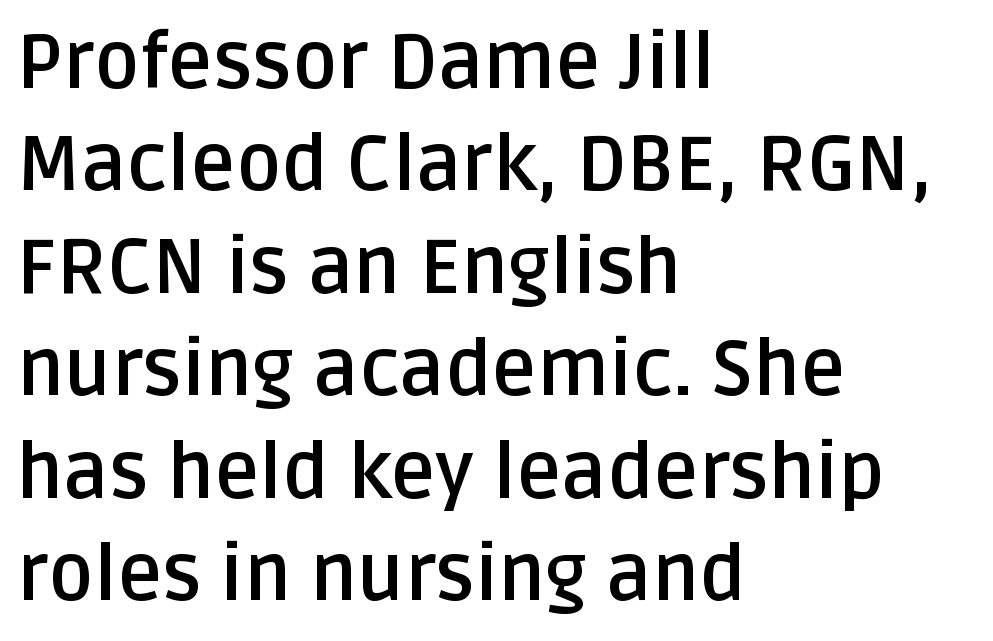
Spacing between characters is what you'd get straight out of the box. Nope, not italic — everything's standing straight. In terms of letterform style, serifs are entirely absent. Alignment: flush left. Each row of text sits above clean, open space.
